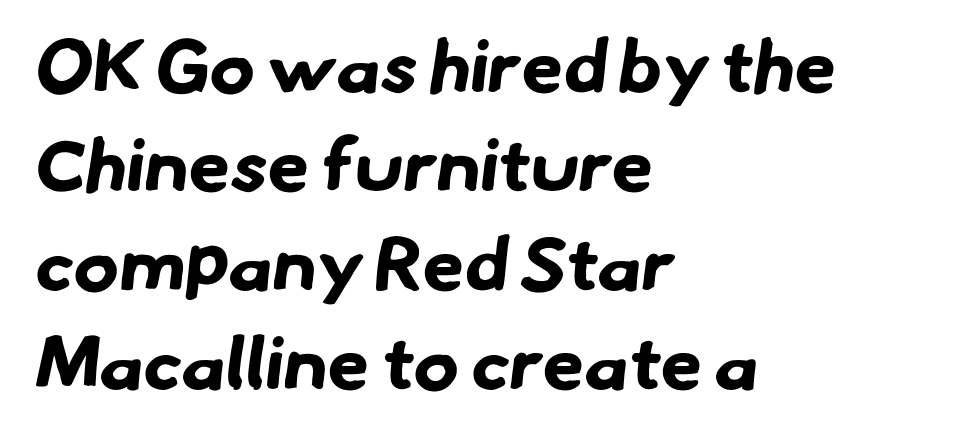
The image shows 75 px bold sans-serif type; set left-aligned, normal line spacing (1.32x), normal letter spacing, not underlined; low stroke contrast and a small x-height.
